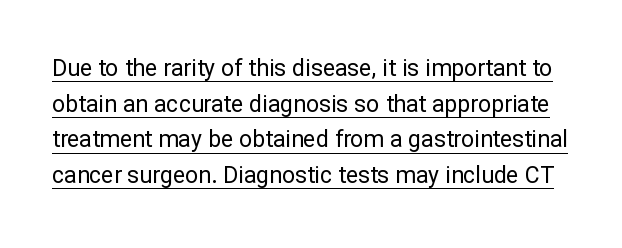
{"italic": "no", "bold": "no", "underline": "yes", "line_spacing": "normal", "line_spacing_ratio": 1.55, "letter_spacing": "normal", "letter_spacing_em": 0.0, "glyph_px": 23}
